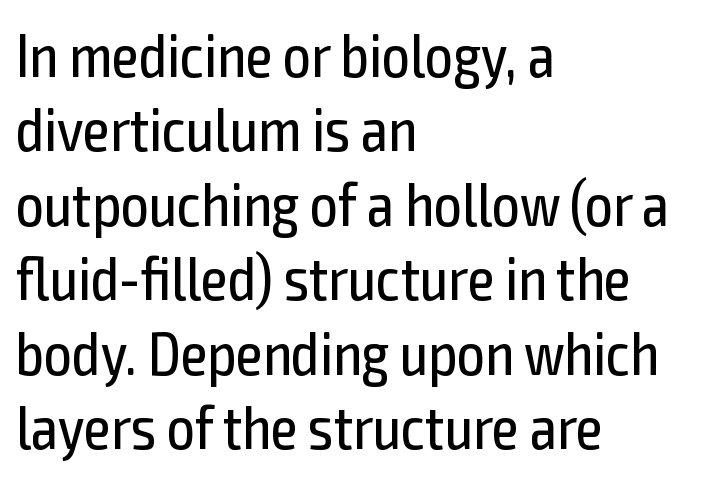
{"serif": "no", "italic": "no", "bold": "no", "weight": "regular", "width": "condensed", "x_height": "medium", "monospaced": "no", "underline": "no", "align": "left", "line_spacing_ratio": 1.22, "letter_spacing": "normal", "letter_spacing_em": 0.0, "glyph_px": 61}
